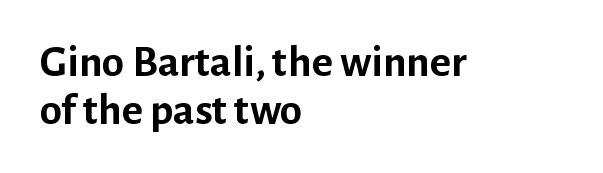
Q: Is the text bold? A: Yes.
Q: Is the text italic (slanted)? A: No, it is upright.
Q: Is the typeface a serif or a sans-serif typeface? A: Sans-serif.
Q: Is the text underlined? A: No.
Q: How is the paragraph aligned? A: Left-aligned.
Q: Is the spacing between letters normal or unusually wide? A: Normal.
Q: Is the spacing between lines tight, normal or loose? A: Tight.
Q: Width (condensed, normal, or wide)? A: Normal.
Q: Stroke contrast? A: Low.
Q: x-height? A: Medium.
Q: Monospaced? A: No.
